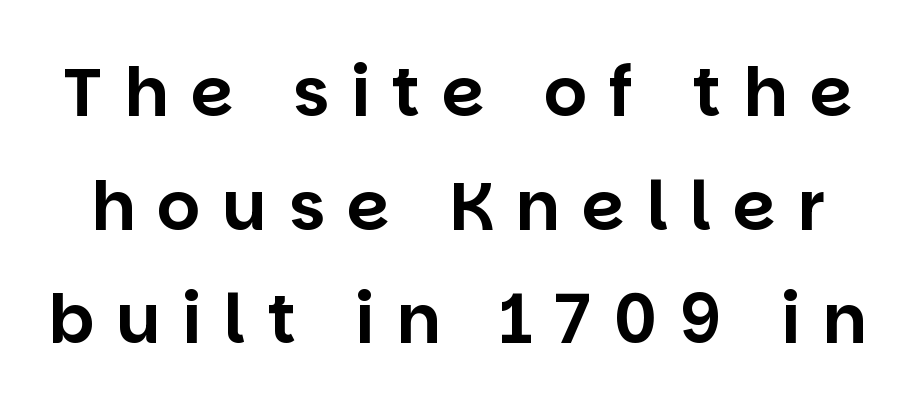
{"serif": "no", "italic": "no", "width": "normal", "stroke_contrast": "low", "x_height": "large", "monospaced": "no", "underline": "no", "line_spacing": "normal", "line_spacing_ratio": 1.67, "letter_spacing": "wide", "letter_spacing_em": 0.32, "glyph_px": 68}
